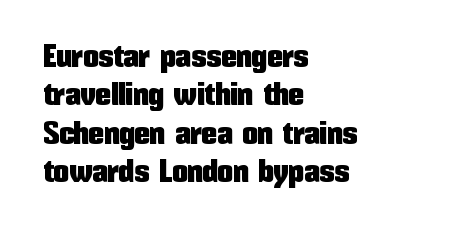
The image shows 31 px condensed sans-serif type, upright; set left-aligned, line spacing 1.24x, normal letter spacing, not underlined; low stroke contrast and a medium x-height.
